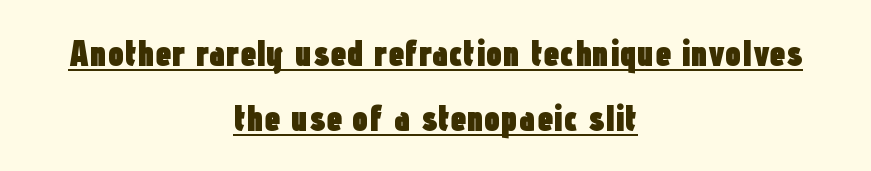
The image shows 37 px heavy, condensed sans-serif type, upright; set centered, line spacing 1.77x, normal letter spacing, underlined; low stroke contrast and a medium x-height.
